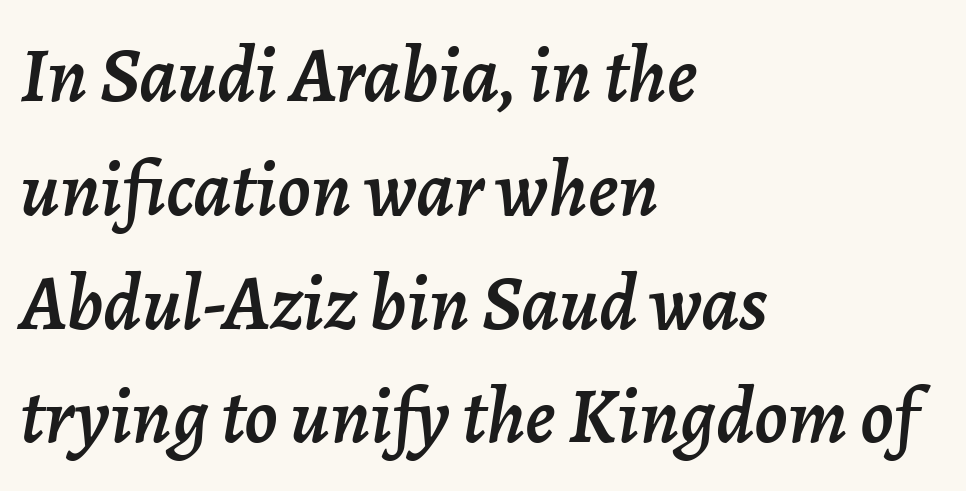
{"italic": "yes", "lean": "right", "slant_degrees": 7, "width": "normal", "stroke_contrast": "low", "x_height": "medium", "monospaced": "no", "underline": "no", "align": "left", "line_spacing": "normal", "line_spacing_ratio": 1.44, "letter_spacing": "normal", "letter_spacing_em": 0.0, "glyph_px": 79}
